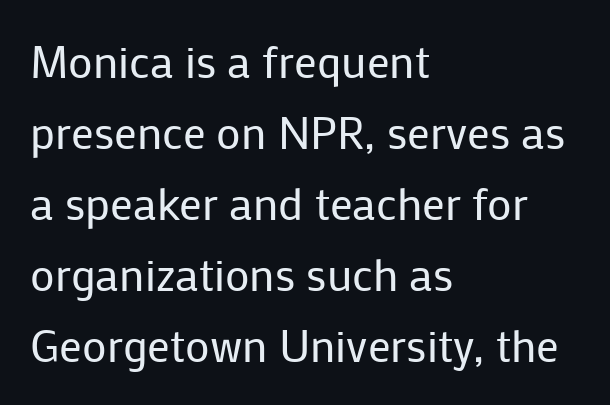
The image shows 45 px regular-weight sans-serif type, upright; set left-aligned, normal line spacing (1.58x), normal letter spacing, not underlined; low stroke contrast and a medium x-height.
